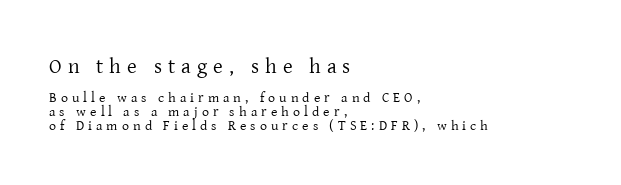
The image shows 21 px text type, upright; set left-aligned, tight line spacing (0.98x), unusually wide letter spacing (+0.29 em), not underlined; the first (top) block is 1.5x larger.
